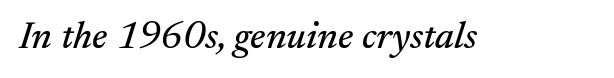
{"serif": "yes", "italic": "yes", "lean": "right", "slant_degrees": 17, "width": "normal", "stroke_contrast": "medium", "x_height": "small", "monospaced": "no", "underline": "no", "letter_spacing": "normal", "letter_spacing_em": 0.0, "glyph_px": 39}
